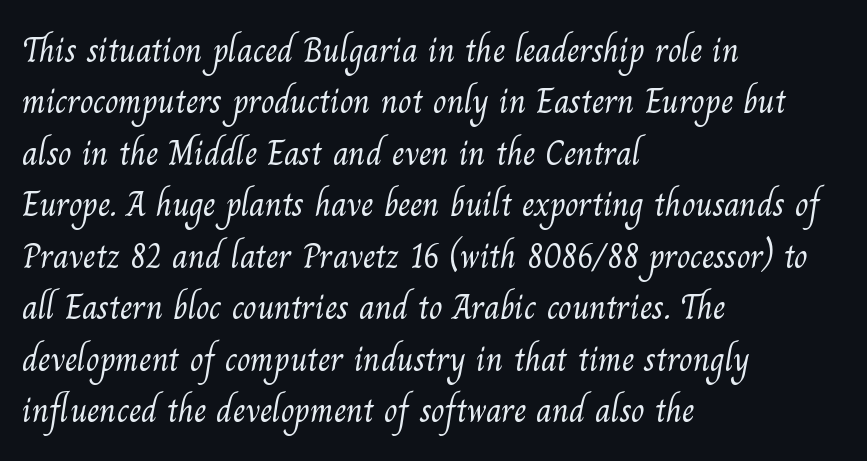
The image shows 35 px light serif type; set left-aligned, normal line spacing (1.47x), normal letter spacing, not underlined; medium stroke contrast and a small x-height.
